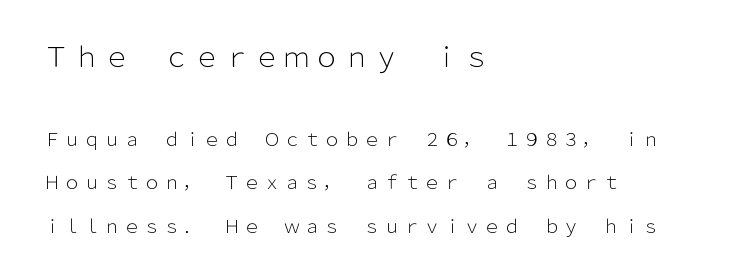
The rendering uses a large line-height, opening up the rows. Caption: upper text group enlarged, lower text group reduced. A light-to-regular cut is what we see here. Unmarked baselines from the first word to the last. Posture: vertical.
